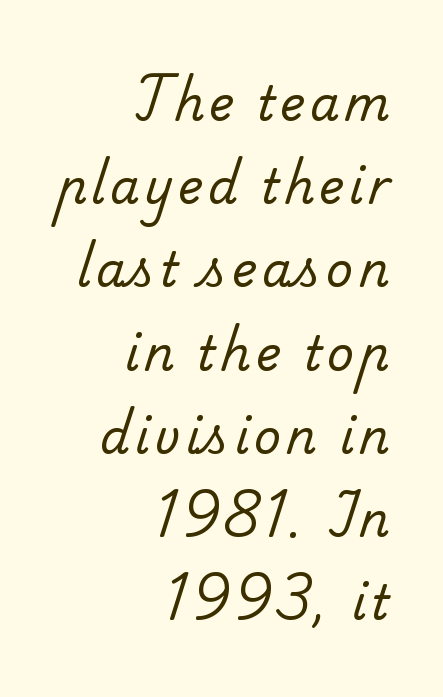
The image shows 47 px regular-weight serif type; set right-aligned, line spacing 1.77x, not underlined; low stroke contrast and a small x-height.
